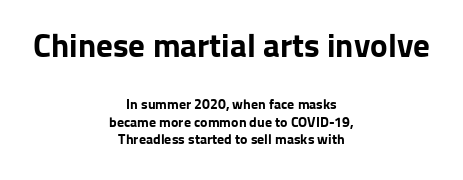
The earlier block is typeset at a bigger size than the later block. How are the letters spaced? Ordinarily, with no added tracking. Any mark beneath the type? The region is blank. Leftover space on each line is divided equally before and after the words. The passage shown is typed in a proportional face where columns would drift.
